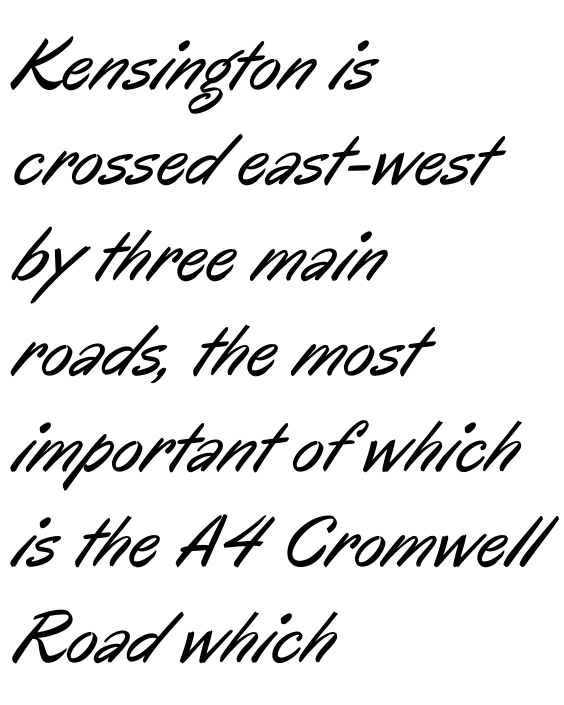
The image shows 74 px regular-weight, condensed sans-serif type; set left-aligned, normal line spacing (1.29x), normal letter spacing, not underlined; low stroke contrast and a medium x-height.
